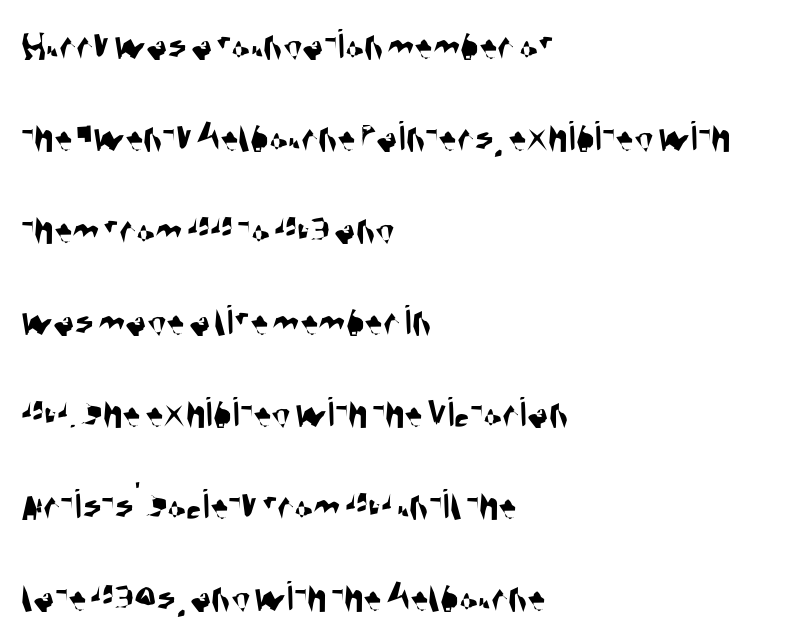
{"serif": "no", "width": "condensed", "stroke_contrast": "medium", "x_height": "large", "monospaced": "no", "underline": "no", "align": "left", "line_spacing": "loose", "line_spacing_ratio": 2.09, "letter_spacing": "normal", "letter_spacing_em": 0.0, "glyph_px": 44}
